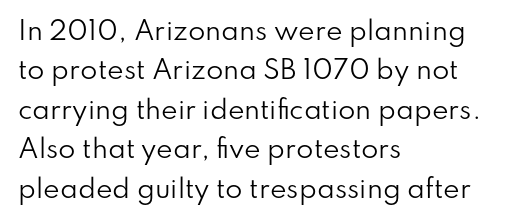
{"italic": "no", "bold": "no", "underline": "no", "align": "left", "line_spacing": "normal", "line_spacing_ratio": 1.58, "letter_spacing": "normal", "letter_spacing_em": 0.0, "glyph_px": 25}
